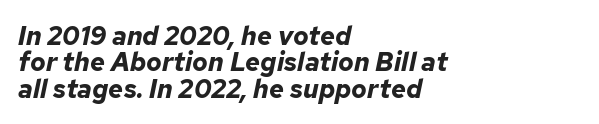
Characters are canted at an angle relative to the baseline's perpendicular. What weight is shown? A full bold with thick strokes. The face used here is rendered with its standard letterfit. In terms of leading, this rendering errs on the cramped side.
